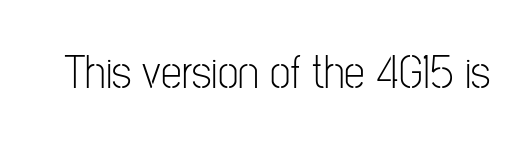
Weight class: somewhere from thin through regular. Italic: no, the glyphs are upright roman. Nobody touched the tracking dial on this one. Are there feet on the stems? There aren't — it's a sans. Letters rest on an invisible, unmarked baseline. You could not count columns in this text — the font is proportionally spaced.
